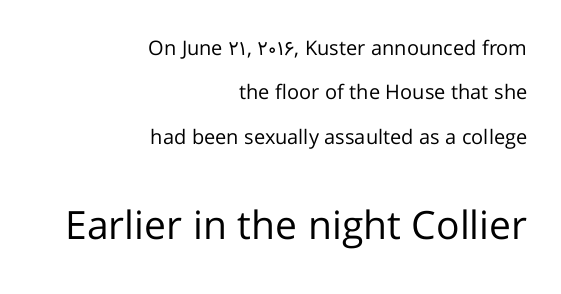
The image shows 39 px regular-weight sans-serif type, upright; set right-aligned, loose line spacing (2.22x), normal letter spacing, not underlined; the second (bottom) block is 1.95x larger; low stroke contrast and a medium x-height.
